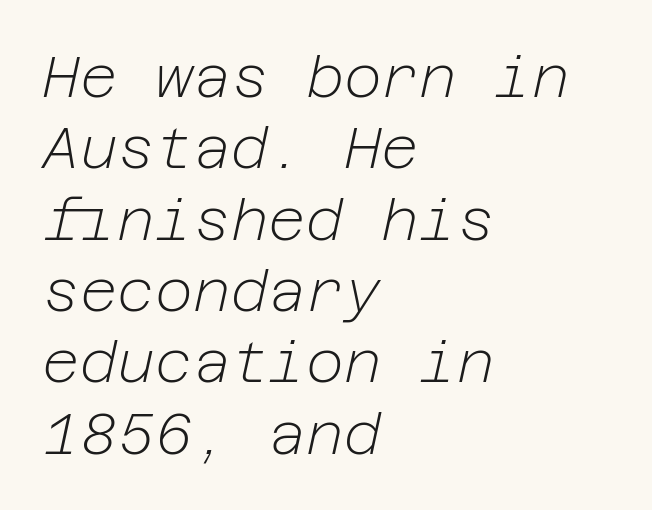
Q: Is the text bold? A: No.
Q: Is the text italic (slanted)? A: Yes, it leans right by about 12 degrees.
Q: Is the text underlined? A: No.
Q: How is the paragraph aligned? A: Left-aligned.
Q: Is the spacing between letters normal or unusually wide? A: Normal.
Q: Width (condensed, normal, or wide)? A: Normal.
Q: Stroke contrast? A: Low.
Q: x-height? A: Medium.
